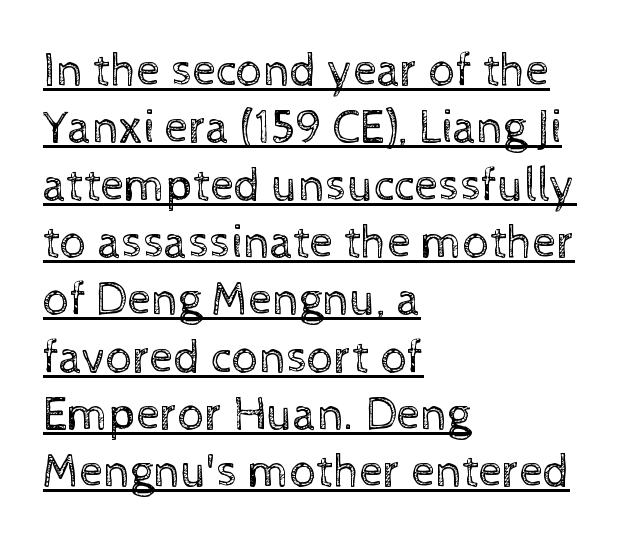
The image shows 47 px regular-weight type, upright; set left-aligned, line spacing 1.22x, normal letter spacing, underlined; a medium x-height.
